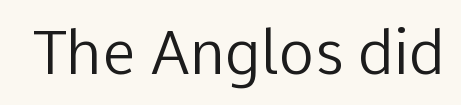
The image shows 60 px regular-weight sans-serif type, upright; set normal letter spacing, not underlined; low stroke contrast and a medium x-height.
